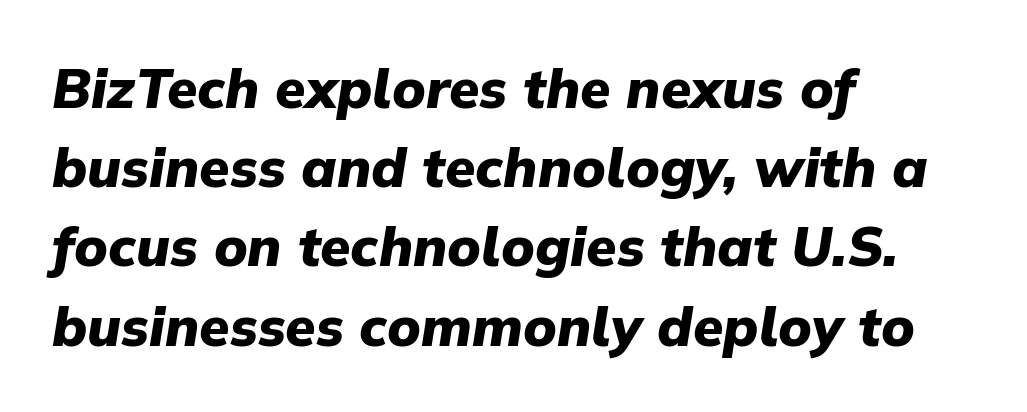
Each new line begins a customary step beneath the previous one. In terms of weight, the rendering is a true, heavy bold. The gap between lines stays unmarked. These lines stack with their left ends in a neat column. Standard letterfit; no display-style spreading of the glyphs. The passage shown is typed in a proportional face where columns would drift.
